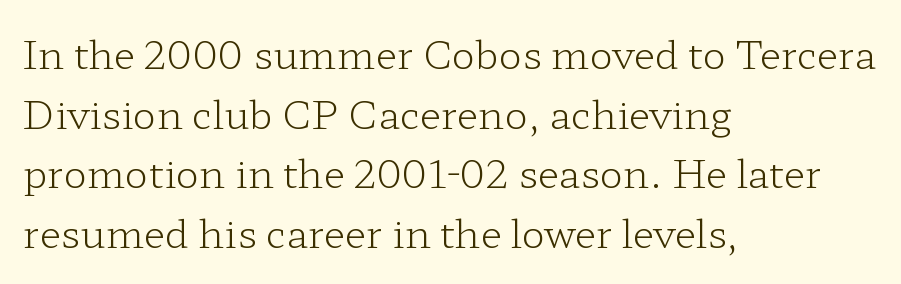
Q: Is the text bold? A: No.
Q: Is the text italic (slanted)? A: No, it is upright.
Q: Is the typeface a serif or a sans-serif typeface? A: Serif.
Q: Is the text underlined? A: No.
Q: How is the paragraph aligned? A: Left-aligned.
Q: Is the spacing between letters normal or unusually wide? A: Normal.
Q: Is the spacing between lines tight, normal or loose? A: Normal.
Q: Width (condensed, normal, or wide)? A: Wide.
Q: Stroke contrast? A: Low.
Q: x-height? A: Medium.
Q: Monospaced? A: No.
